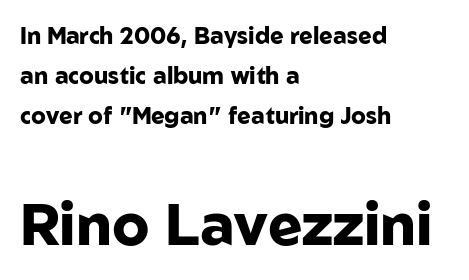
Q: Is the text bold? A: Yes.
Q: Is the text italic (slanted)? A: No, it is upright.
Q: Is the typeface a serif or a sans-serif typeface? A: Sans-serif.
Q: Is the text underlined? A: No.
Q: How is the paragraph aligned? A: Left-aligned.
Q: Is the spacing between letters normal or unusually wide? A: Normal.
Q: Which block of text is set in a larger size, the first (top) or the second (bottom)? A: The second (bottom) one.
Q: Width (condensed, normal, or wide)? A: Normal.
Q: Stroke contrast? A: Low.
Q: x-height? A: Medium.
Q: Monospaced? A: No.
